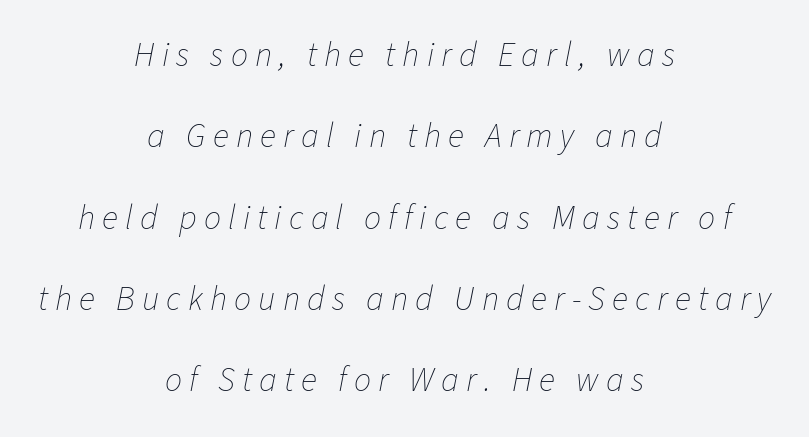
Q: Is the text bold? A: No.
Q: Is the text italic (slanted)? A: Yes, it leans right by about 11 degrees.
Q: Is the text underlined? A: No.
Q: How is the paragraph aligned? A: Centered.
Q: Is the spacing between letters normal or unusually wide? A: Unusually wide.
Q: Is the spacing between lines tight, normal or loose? A: Loose.
Q: Width (condensed, normal, or wide)? A: Normal.
Q: Stroke contrast? A: Low.
Q: x-height? A: Medium.
Q: Monospaced? A: No.
